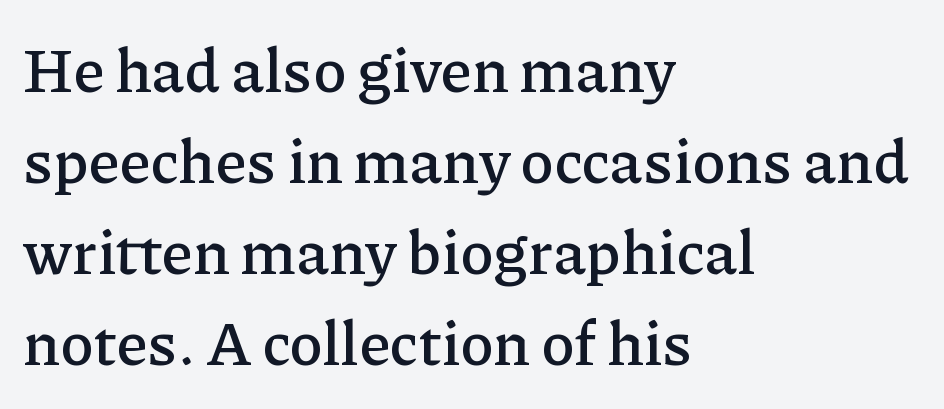
Q: Is the text italic (slanted)? A: No, it is upright.
Q: Is the typeface a serif or a sans-serif typeface? A: Serif.
Q: Is the text underlined? A: No.
Q: How is the paragraph aligned? A: Left-aligned.
Q: Is the spacing between letters normal or unusually wide? A: Normal.
Q: Is the spacing between lines tight, normal or loose? A: Normal.
Q: Width (condensed, normal, or wide)? A: Normal.
Q: Stroke contrast? A: Low.
Q: x-height? A: Medium.
Q: Monospaced? A: No.
